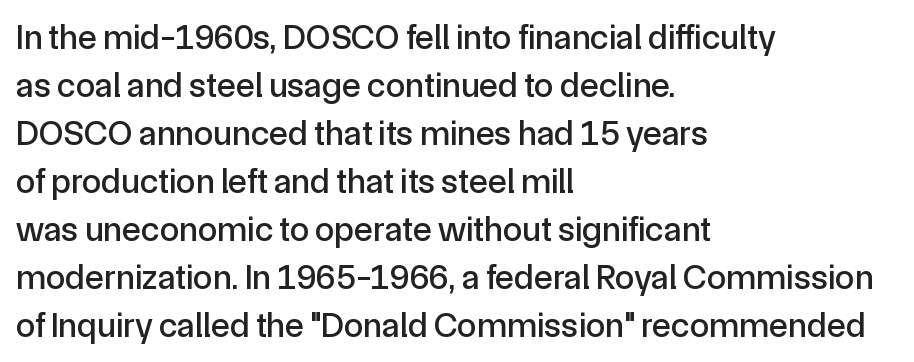
{"serif": "no", "italic": "no", "width": "normal", "x_height": "medium", "monospaced": "no", "underline": "no", "align": "left", "line_spacing": "normal", "line_spacing_ratio": 1.37, "letter_spacing": "normal", "letter_spacing_em": 0.0, "glyph_px": 35}
